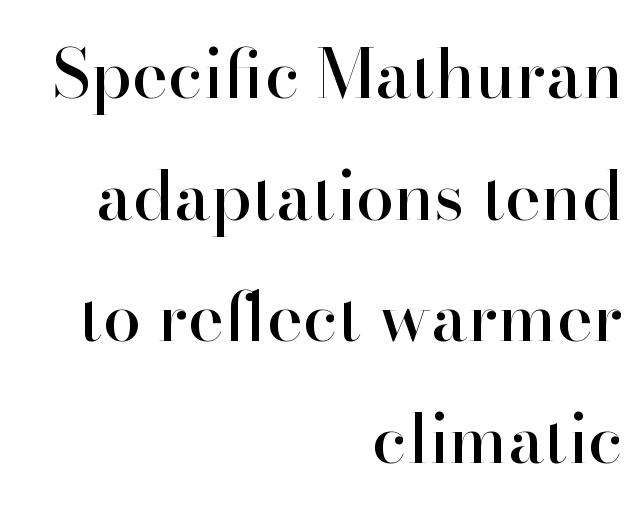
The image shows 68 px serif type, upright; set right-aligned, line spacing 1.79x, normal letter spacing, not underlined; high stroke contrast and a small x-height.
